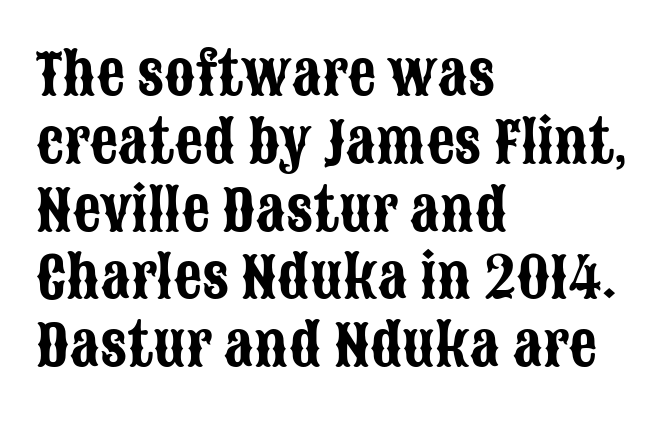
Honestly, there is no underline to notice here at all. In terms of letterform style, serifs are entirely absent. The letterforms sit shoulder to shoulder at normal distance. Caption: multi-line text, flush left, ragged right. Looks like regular typesetting: each glyph gets only the width it needs. This is roman type, the default non-slanted kind.
